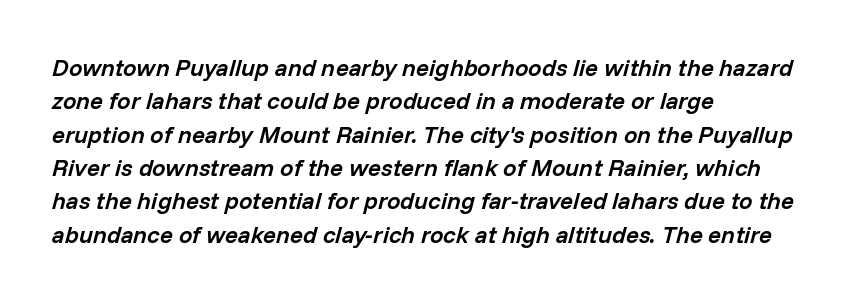
Teacher's note: observe the even left margin — that is flush-left alignment. The foot of each line stays bare and open. Rows of type keep a routine distance in the vertical direction. A bit beefed up — I'd call it semibold rather than bold. The passage shown leans; its letterforms are oblique.
